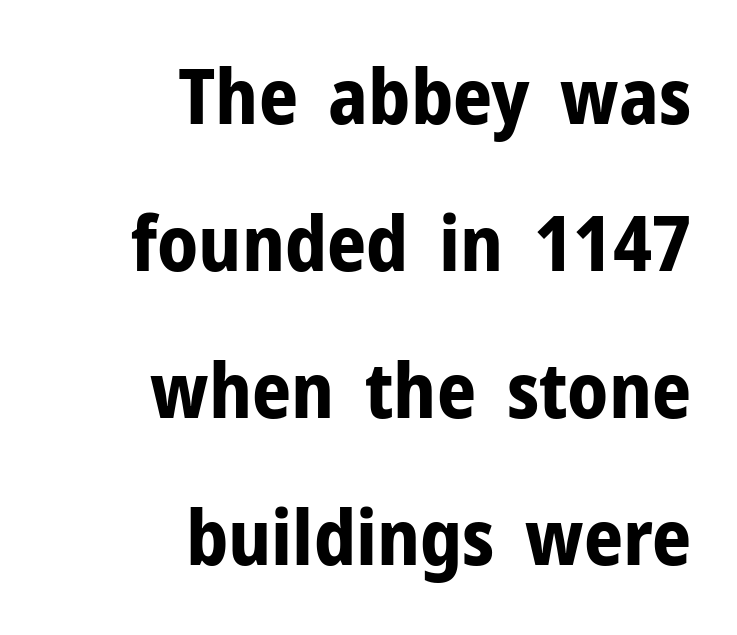
The glyphs have the mass of a bold cut. Quick note: not italic, upright. Nothing unusual about the tracking: characters are spaced as the font intends. The letters advance in unequal steps, a hallmark of proportional type. Each new line begins a long way beneath the previous one.
